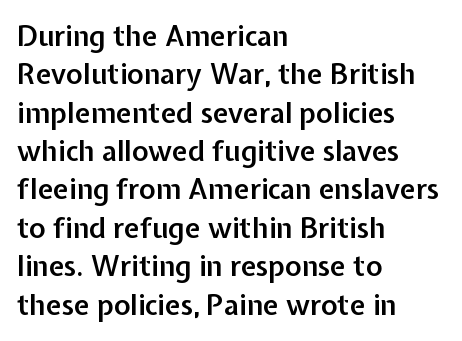
Q: Is the text bold? A: Semi-bold.
Q: Is the text italic (slanted)? A: No, it is upright.
Q: Is the typeface a serif or a sans-serif typeface? A: Sans-serif.
Q: Is the text underlined? A: No.
Q: How is the paragraph aligned? A: Left-aligned.
Q: Is the spacing between letters normal or unusually wide? A: Normal.
Q: Is the spacing between lines tight, normal or loose? A: Normal.
Q: Width (condensed, normal, or wide)? A: Normal.
Q: Stroke contrast? A: Low.
Q: x-height? A: Medium.
Q: Monospaced? A: No.
